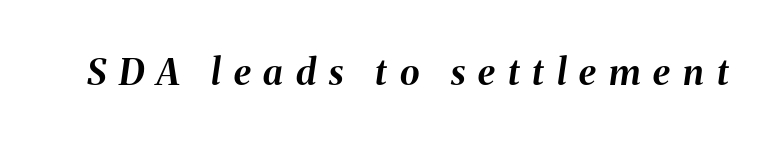
{"italic": "yes", "lean": "right", "slant_degrees": 8, "bold": "yes", "weight": "bold", "width": "normal", "stroke_contrast": "medium", "x_height": "medium", "monospaced": "no", "underline": "no", "letter_spacing": "wide", "letter_spacing_em": 0.36, "glyph_px": 36}
